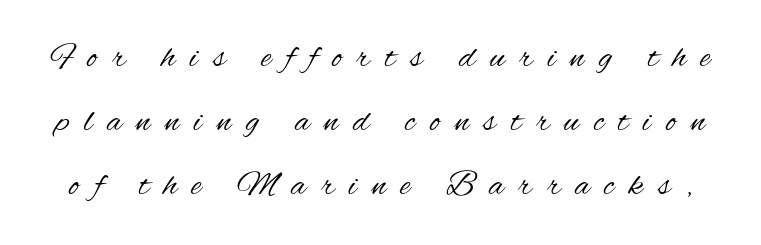
{"serif": "no", "bold": "no", "weight": "regular", "width": "condensed", "stroke_contrast": "medium", "x_height": "small", "monospaced": "no", "underline": "no", "line_spacing_ratio": 1.83, "letter_spacing": "wide", "letter_spacing_em": 0.42, "glyph_px": 35}
